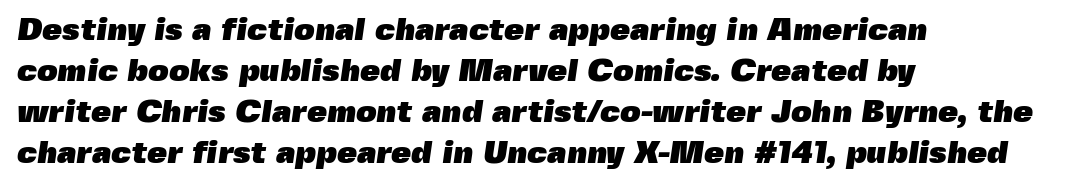
{"serif": "no", "bold": "yes", "weight": "heavy", "width": "normal", "x_height": "medium", "monospaced": "no", "underline": "no", "align": "left", "line_spacing": "normal", "line_spacing_ratio": 1.28, "letter_spacing": "normal", "letter_spacing_em": 0.0, "glyph_px": 32}
